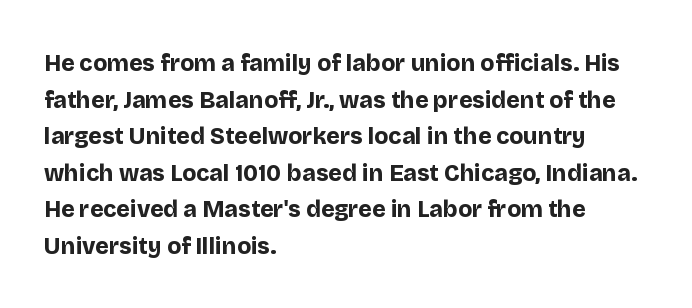
{"italic": "no", "bold": "yes", "underline": "no", "align": "left", "line_spacing": "normal", "line_spacing_ratio": 1.59, "letter_spacing": "normal", "letter_spacing_em": 0.0, "glyph_px": 23}
